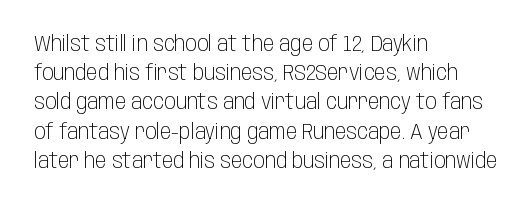
Tracking here is standard; glyphs follow each other at the usual distance. Heft: none added — not bold. These lines are set flush left with a ragged right edge. The letters stand straight up with perfectly vertical stems. Has an underline been added? It has not.
